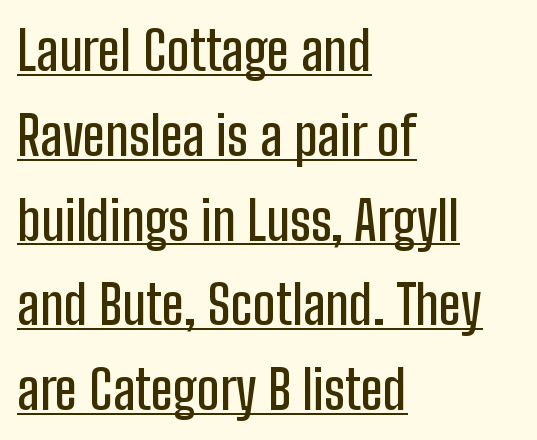
Q: Is the text italic (slanted)? A: No, it is upright.
Q: Is the typeface a serif or a sans-serif typeface? A: Sans-serif.
Q: Is the text underlined? A: Yes.
Q: How is the paragraph aligned? A: Left-aligned.
Q: Is the spacing between letters normal or unusually wide? A: Normal.
Q: Is the spacing between lines tight, normal or loose? A: Normal.
Q: Width (condensed, normal, or wide)? A: Condensed.
Q: Stroke contrast? A: Low.
Q: x-height? A: Medium.
Q: Monospaced? A: No.
